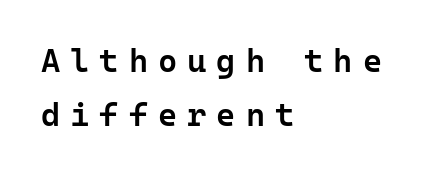
Q: Is the text bold? A: Semi-bold.
Q: Is the text italic (slanted)? A: No, it is upright.
Q: Is the typeface a serif or a sans-serif typeface? A: Sans-serif.
Q: Is the text underlined? A: No.
Q: How is the paragraph aligned? A: Left-aligned.
Q: Is the spacing between letters normal or unusually wide? A: Unusually wide.
Q: Is the spacing between lines tight, normal or loose? A: Normal.
Q: Width (condensed, normal, or wide)? A: Normal.
Q: Stroke contrast? A: Low.
Q: x-height? A: Medium.
